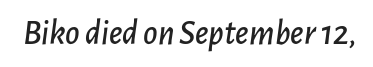
These lines are rendered in a variable-pitch font. Glyph-to-glyph distance matches everyday printed text. Each row of text sits above clean, open space. Style check: oblique.
